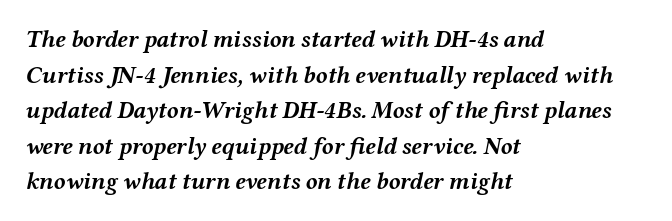
The zone under the glyphs is completely vacant. What's the leading like? Ordinary, nothing unusual. The specimen reads as italic at a glance. Where is the straight margin? On the left. Emphasis by weight is at full strength: bold.
